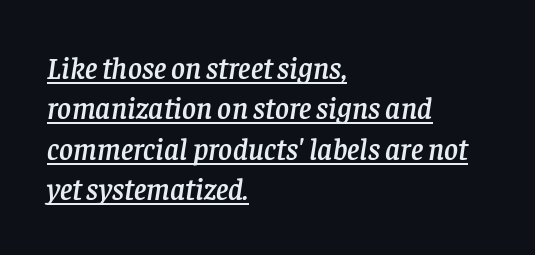
Q: Is the text italic (slanted)? A: Yes, it leans right by about 8 degrees.
Q: Is the typeface a serif or a sans-serif typeface? A: Serif.
Q: Is the text underlined? A: Yes.
Q: How is the paragraph aligned? A: Left-aligned.
Q: Is the spacing between letters normal or unusually wide? A: Normal.
Q: Is the spacing between lines tight, normal or loose? A: Normal.
Q: Width (condensed, normal, or wide)? A: Normal.
Q: Stroke contrast? A: Low.
Q: x-height? A: Large.
Q: Monospaced? A: No.
